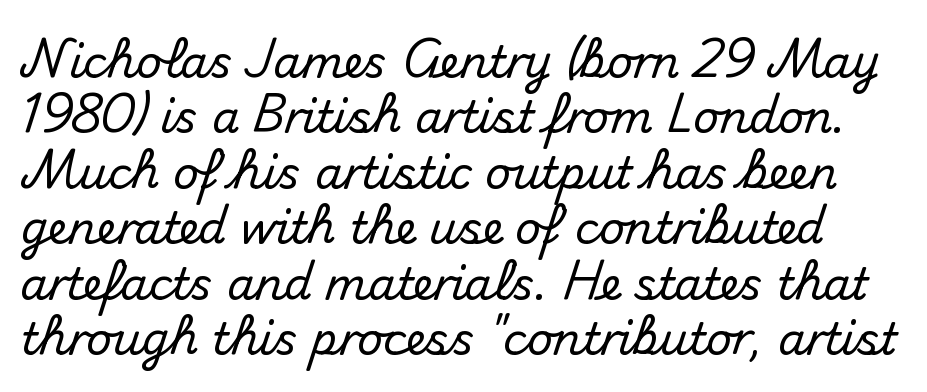
Q: Is the text italic (slanted)? A: Yes.
Q: Is the typeface a serif or a sans-serif typeface? A: Sans-serif.
Q: Is the text underlined? A: No.
Q: Is the spacing between letters normal or unusually wide? A: Normal.
Q: Is the spacing between lines tight, normal or loose? A: Normal.
Q: Width (condensed, normal, or wide)? A: Normal.
Q: Stroke contrast? A: Medium.
Q: x-height? A: Small.
Q: Monospaced? A: No.
